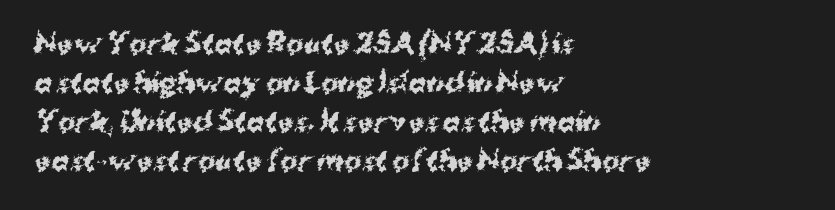
Q: Is the text bold? A: Yes.
Q: Is the text italic (slanted)? A: Yes.
Q: Is the text underlined? A: No.
Q: How is the paragraph aligned? A: Left-aligned.
Q: Is the spacing between letters normal or unusually wide? A: Normal.
Q: Is the spacing between lines tight, normal or loose? A: Normal.
